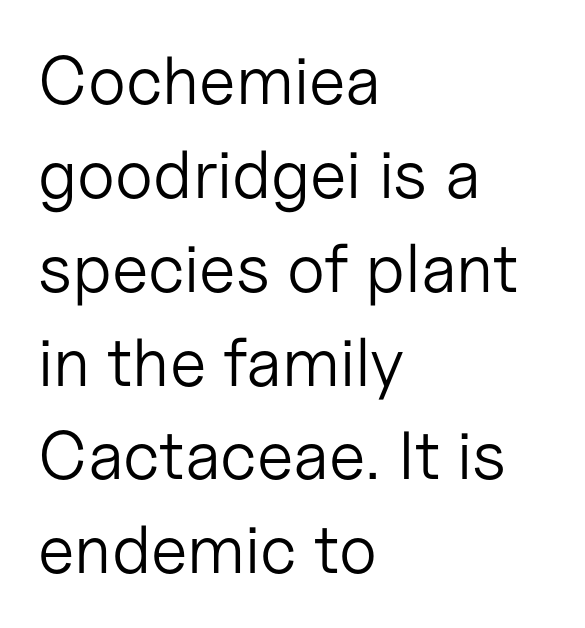
Q: Is the text bold? A: No.
Q: Is the text italic (slanted)? A: No, it is upright.
Q: Is the typeface a serif or a sans-serif typeface? A: Sans-serif.
Q: Is the text underlined? A: No.
Q: How is the paragraph aligned? A: Left-aligned.
Q: Is the spacing between letters normal or unusually wide? A: Normal.
Q: Is the spacing between lines tight, normal or loose? A: Normal.
Q: Width (condensed, normal, or wide)? A: Normal.
Q: Stroke contrast? A: Low.
Q: x-height? A: Medium.
Q: Monospaced? A: No.
